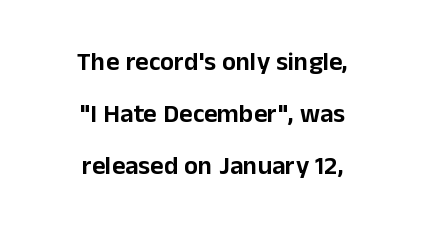
The text block is weighted toward neither margin, spreading evenly from the middle. The specimen reads as upright at a glance. Nobody drew a line under any word here. Tracking value appears to be zero — textbook default spacing. A typesetter would call this leading open, well beyond the default.
